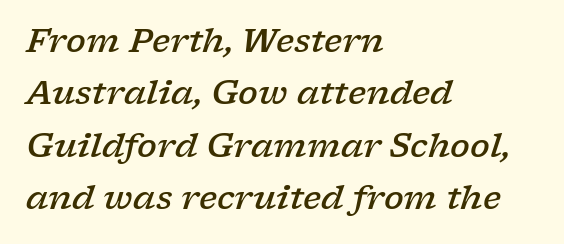
{"serif": "yes", "italic": "yes", "lean": "right", "slant_degrees": 17, "bold": "semi", "weight": "semibold", "width": "wide", "stroke_contrast": "low", "x_height": "medium", "monospaced": "no", "underline": "no", "align": "left", "line_spacing": "normal", "line_spacing_ratio": 1.59, "letter_spacing": "normal", "letter_spacing_em": 0.0, "glyph_px": 33}
